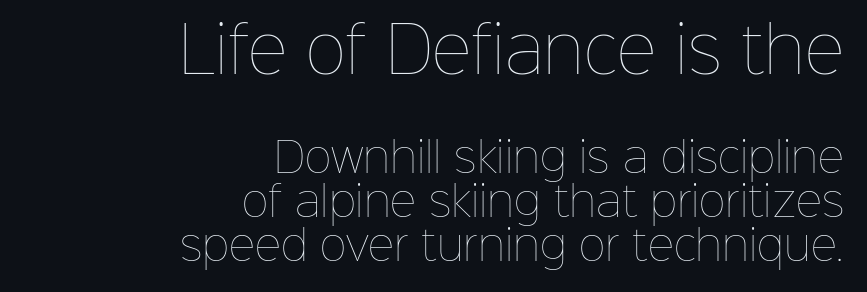
{"italic": "no", "bold": "no", "weight": "thin", "width": "normal", "stroke_contrast": "low", "x_height": "medium", "monospaced": "no", "underline": "no", "align": "right", "line_spacing": "tight", "line_spacing_ratio": 1.07, "letter_spacing": "normal", "letter_spacing_em": 0.0, "larger_block": "first", "size_ratio": 1.51, "glyph_px": 62}
